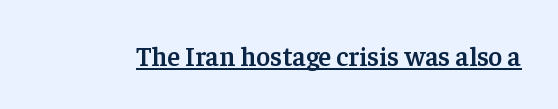
{"italic": "no", "bold": "semi", "underline": "yes", "letter_spacing": "normal", "letter_spacing_em": 0.0, "glyph_px": 27}
